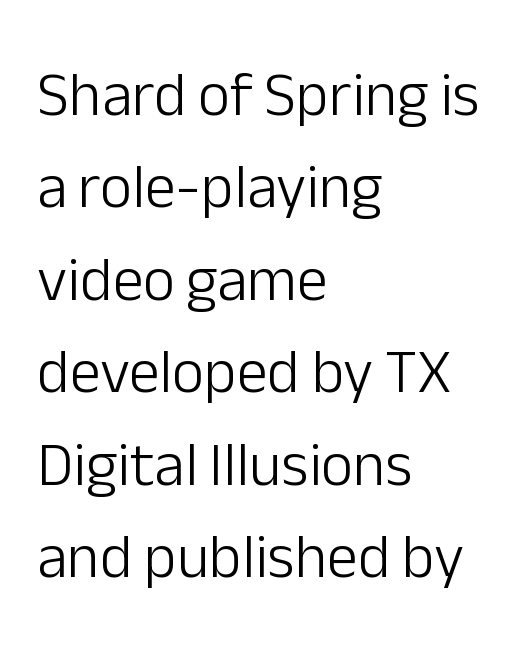
Q: Is the text bold? A: No.
Q: Is the text italic (slanted)? A: No, it is upright.
Q: Is the typeface a serif or a sans-serif typeface? A: Sans-serif.
Q: Is the text underlined? A: No.
Q: How is the paragraph aligned? A: Left-aligned.
Q: Is the spacing between letters normal or unusually wide? A: Normal.
Q: Is the spacing between lines tight, normal or loose? A: Normal.
Q: Width (condensed, normal, or wide)? A: Normal.
Q: Stroke contrast? A: Low.
Q: x-height? A: Medium.
Q: Monospaced? A: No.
